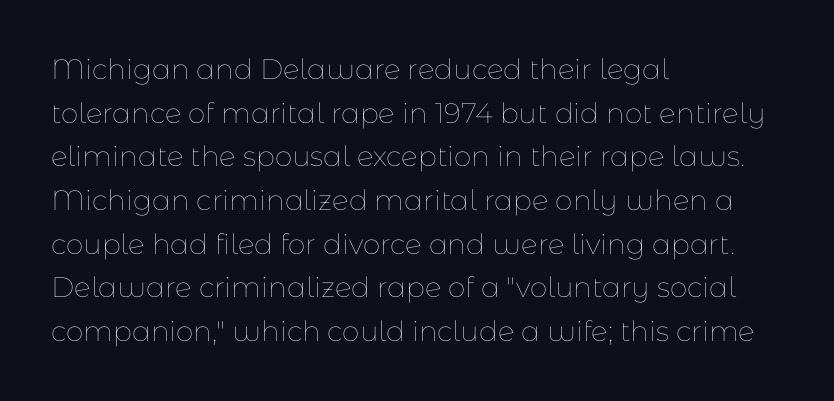
{"italic": "no", "bold": "no", "weight": "thin", "width": "normal", "stroke_contrast": "low", "x_height": "medium", "monospaced": "no", "underline": "no", "align": "left", "line_spacing": "normal", "line_spacing_ratio": 1.56, "letter_spacing": "normal", "letter_spacing_em": 0.0, "glyph_px": 28}
